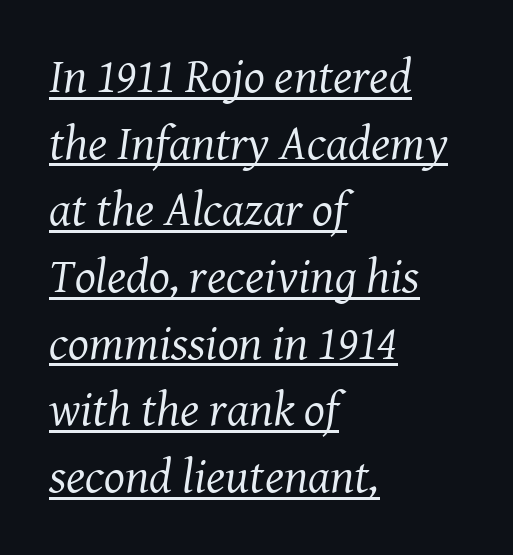
Q: Is the text bold? A: No.
Q: Is the text italic (slanted)? A: Yes, it leans right by about 8 degrees.
Q: Is the typeface a serif or a sans-serif typeface? A: Serif.
Q: Is the text underlined? A: Yes.
Q: How is the paragraph aligned? A: Left-aligned.
Q: Is the spacing between letters normal or unusually wide? A: Normal.
Q: Is the spacing between lines tight, normal or loose? A: Normal.
Q: Width (condensed, normal, or wide)? A: Normal.
Q: Stroke contrast? A: Medium.
Q: x-height? A: Medium.
Q: Monospaced? A: No.
